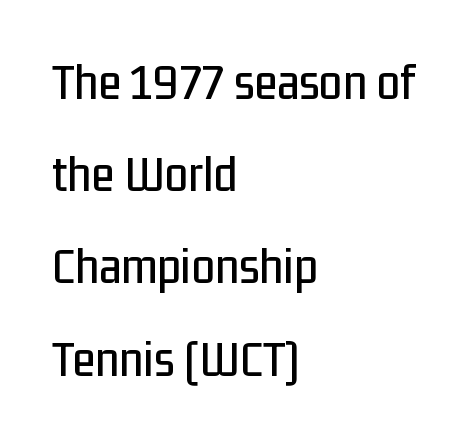
The face used here is a sans, in the tradition of grotesques and geometrics. Reading down the block, your eye returns to a fixed left position each line. Glyph-to-glyph distance matches everyday printed text. Italic? Not at all — the glyphs are vertical. Varying glyph widths throughout — classic text-font behaviour. Nobody drew a line under any word here.
